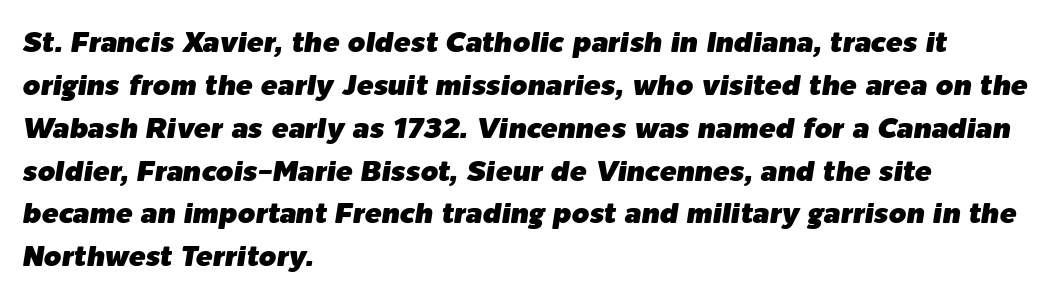
Here the designer chose a conventional face with non-uniform glyph widths. The lettering tilts uniformly, giving the passage an italic look. Has an underline been added? It has not. The type is set solid horizontally, with unmodified tracking.
